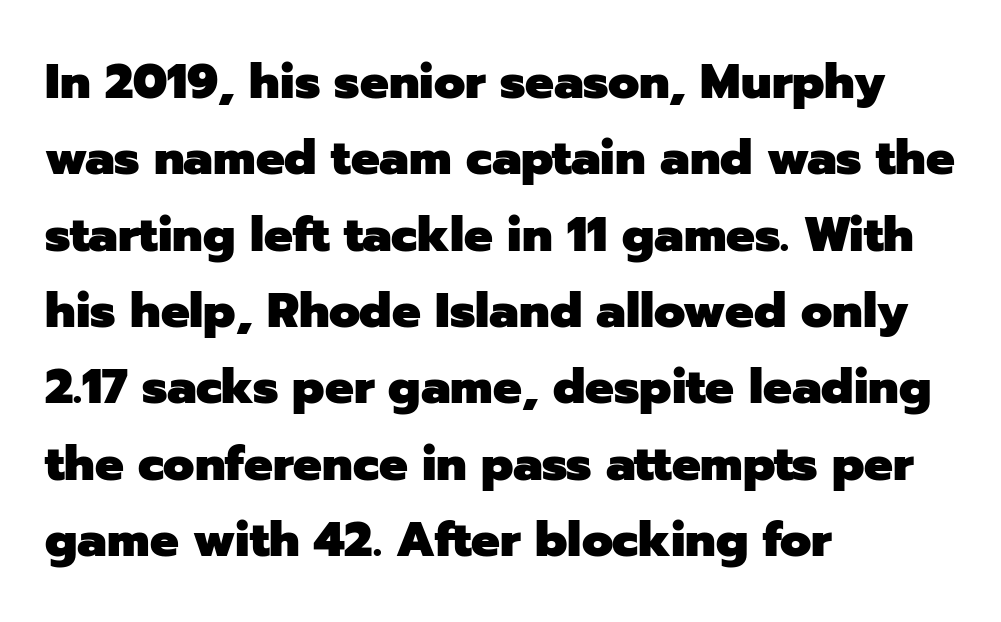
Q: Is the text bold? A: Yes.
Q: Is the text italic (slanted)? A: No, it is upright.
Q: Is the typeface a serif or a sans-serif typeface? A: Sans-serif.
Q: Is the text underlined? A: No.
Q: How is the paragraph aligned? A: Left-aligned.
Q: Is the spacing between letters normal or unusually wide? A: Normal.
Q: Is the spacing between lines tight, normal or loose? A: Normal.
Q: Width (condensed, normal, or wide)? A: Normal.
Q: Stroke contrast? A: Low.
Q: x-height? A: Medium.
Q: Monospaced? A: No.
